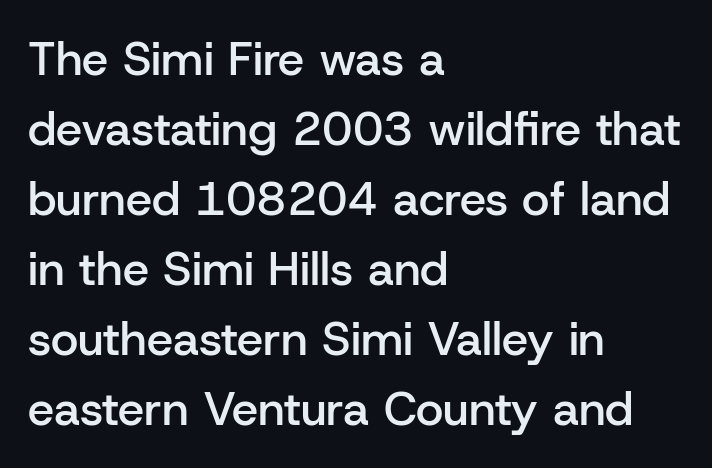
Look at the stroke-to-counter ratio: somewhat heavy, a semibold. The foot of each line stays bare and open. This sample has the flowing, uneven cadence of proportional lettering. This rendering employs a face without finishing strokes, i.e., a sans-serif.
